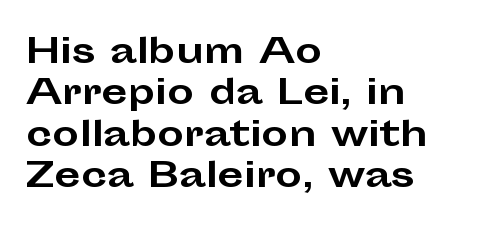
Bold? Absolutely — the strokes are thick and heavy. Every stem runs plumb, perpendicular to the baseline. The face used here is proportionally spaced, like ordinary book or web type. Is the block centered? No — it sits flush against the left margin. Observe the absence of serifs on each vertical stroke in this sample.
